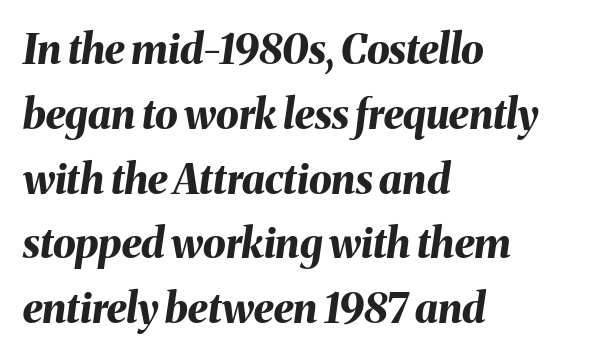
The image shows 41 px bold type, italic (leaning right); set left-aligned, normal line spacing (1.58x), normal letter spacing, not underlined; medium stroke contrast and a medium x-height.
